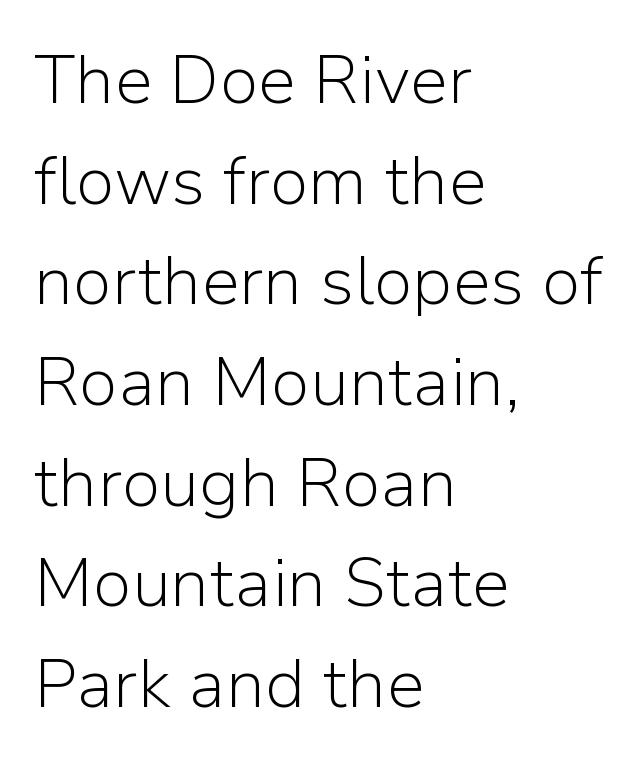
Q: Is the text bold? A: No.
Q: Is the text italic (slanted)? A: No, it is upright.
Q: Is the typeface a serif or a sans-serif typeface? A: Sans-serif.
Q: Is the text underlined? A: No.
Q: How is the paragraph aligned? A: Left-aligned.
Q: Is the spacing between letters normal or unusually wide? A: Normal.
Q: Is the spacing between lines tight, normal or loose? A: Normal.
Q: Width (condensed, normal, or wide)? A: Normal.
Q: Stroke contrast? A: Low.
Q: x-height? A: Medium.
Q: Monospaced? A: No.
